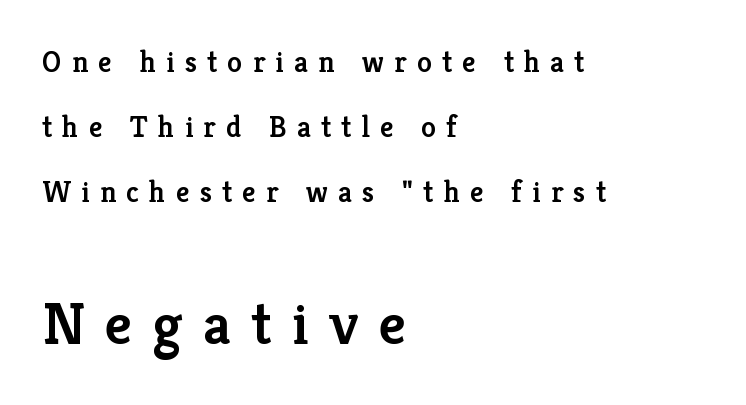
The image shows 60 px semibold serif type, upright; set left-aligned, loose line spacing (2.17x), unusually wide letter spacing (+0.34 em), not underlined; the second (bottom) block is 2.0x larger; low stroke contrast and a medium x-height.
